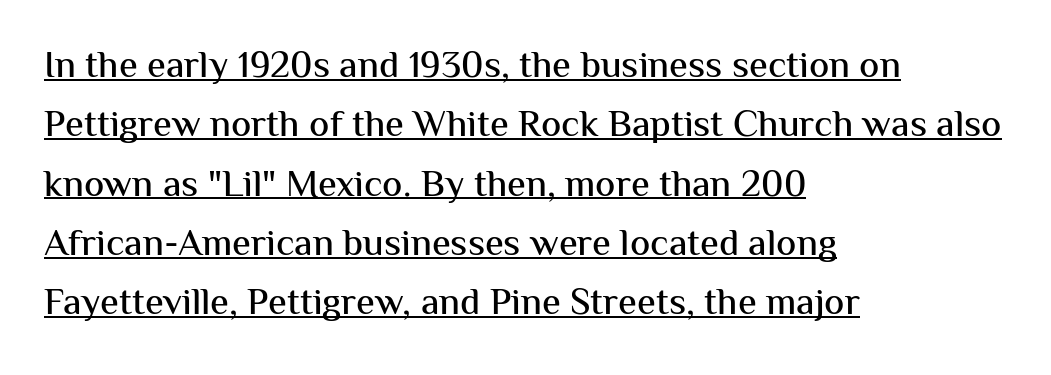
The image shows 38 px sans-serif type, upright; set left-aligned, normal line spacing (1.56x), normal letter spacing, underlined; medium stroke contrast and a medium x-height.
